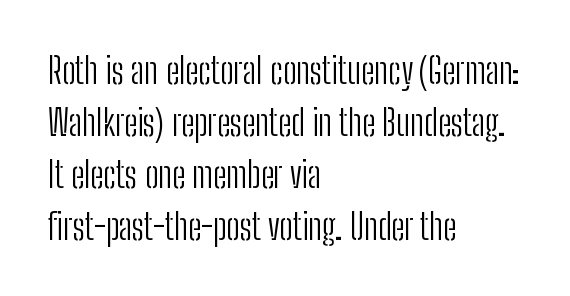
Q: Is the text bold? A: No.
Q: Is the text italic (slanted)? A: No, it is upright.
Q: Is the typeface a serif or a sans-serif typeface? A: Sans-serif.
Q: Is the text underlined? A: No.
Q: How is the paragraph aligned? A: Left-aligned.
Q: Is the spacing between letters normal or unusually wide? A: Normal.
Q: Is the spacing between lines tight, normal or loose? A: Normal.
Q: Width (condensed, normal, or wide)? A: Condensed.
Q: Stroke contrast? A: Low.
Q: x-height? A: Medium.
Q: Monospaced? A: No.
